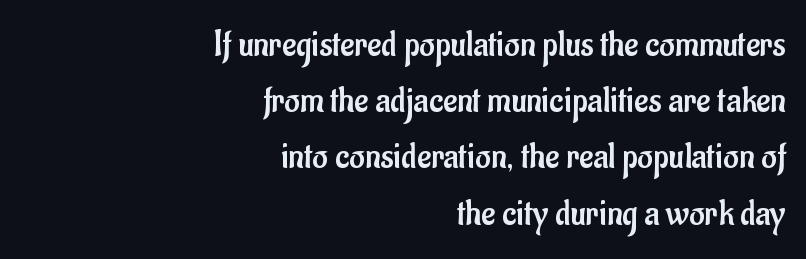
{"serif": "no", "italic": "no", "bold": "no", "weight": "regular", "width": "condensed", "stroke_contrast": "low", "x_height": "small", "monospaced": "no", "underline": "no", "align": "right", "line_spacing": "normal", "line_spacing_ratio": 1.48, "letter_spacing": "normal", "letter_spacing_em": 0.0, "glyph_px": 38}
